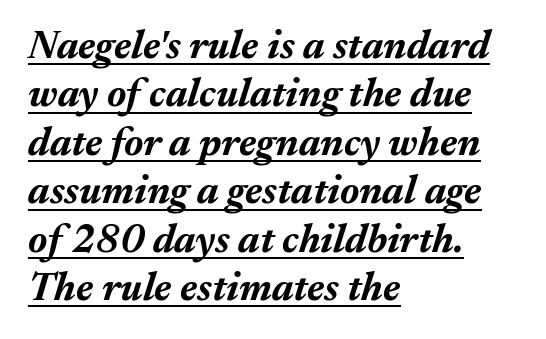
{"italic": "yes", "lean": "right", "slant_degrees": 17, "bold": "yes", "weight": "bold", "width": "normal", "stroke_contrast": "medium", "x_height": "medium", "monospaced": "no", "underline": "yes", "align": "left", "line_spacing_ratio": 1.21, "letter_spacing": "normal", "letter_spacing_em": 0.0, "glyph_px": 40}
